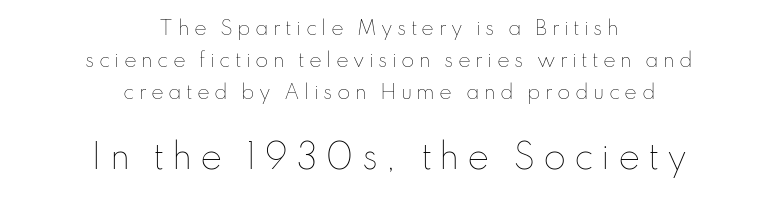
The letterforms sit at book weight or below. Where is the straight margin? There isn't one; the lines are centered. The glyphs are unaccompanied by any horizontal stroke below them. Display-style spreading of the glyphs; the letterfit is very open. Summary of vertical rhythm: regular, with standard interline spacing. Note the varied advance widths — an 'i' is clearly narrower than an 'm'.
